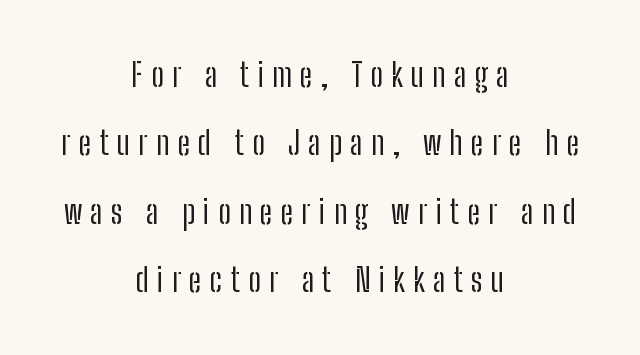
Note the varied advance widths — an 'i' is clearly narrower than an 'm'. The face used here is rendered with a markedly widened letterfit. No italicization has been applied; the sample stays upright. A clean baseline with only descenders dipping below it.
